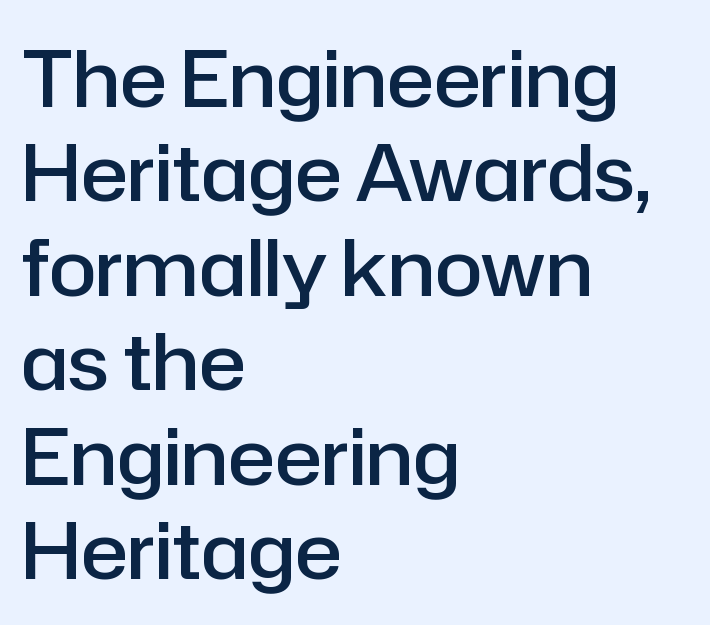
The image shows 78 px semibold sans-serif type, upright; set left-aligned, line spacing 1.21x, normal letter spacing, not underlined; low stroke contrast and a medium x-height.
